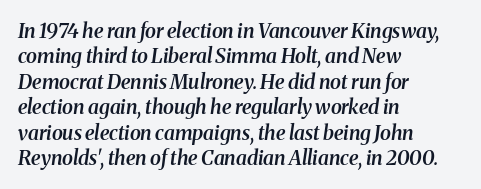
The image shows 20 px text type, italic (leaning right); set left-aligned, normal line spacing (1.27x), normal letter spacing, not underlined.
